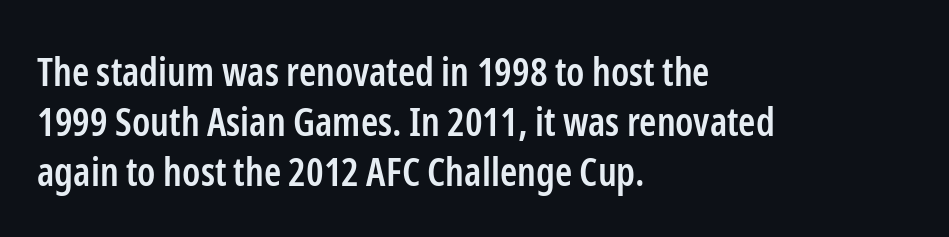
Is this a fixed-width face? No — the glyphs have proportional, varying widths. Whoever set this chose a conventional vertical rhythm. The paragraph shown leans on its left margin. Unlike italic type, these characters show no tilt at all.
